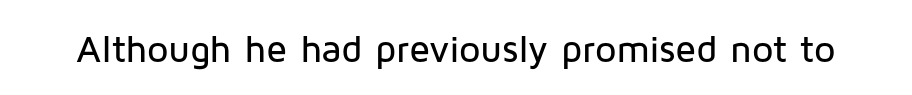
The string is rendered with underlining switched off. Is this a sans? Yes — the strokes have no serifs. Character widths vary here, with narrow letters taking less room than wide ones. Posture: vertical. These lines keep a tight, regular rhythm from letter to letter.
